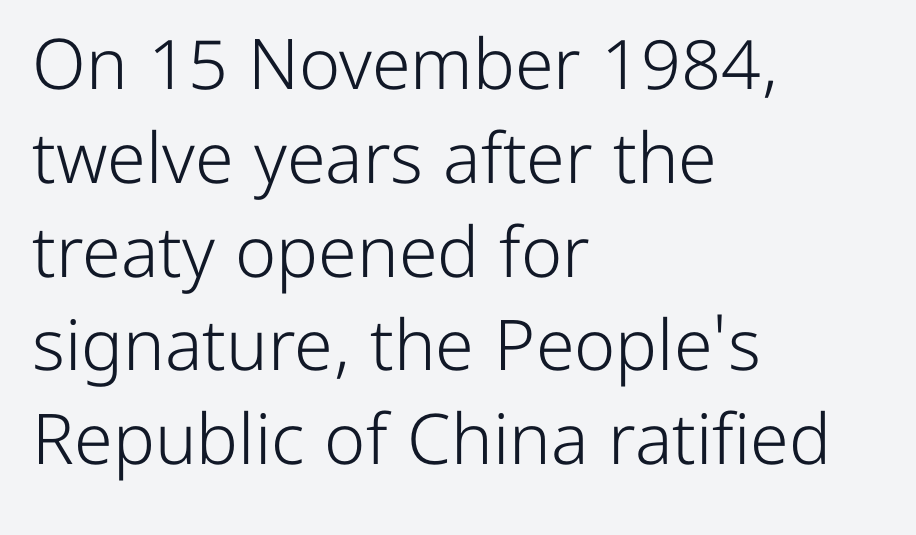
Q: Is the text bold? A: No.
Q: Is the text italic (slanted)? A: No, it is upright.
Q: Is the typeface a serif or a sans-serif typeface? A: Sans-serif.
Q: Is the text underlined? A: No.
Q: How is the paragraph aligned? A: Left-aligned.
Q: Is the spacing between letters normal or unusually wide? A: Normal.
Q: Is the spacing between lines tight, normal or loose? A: Normal.
Q: Width (condensed, normal, or wide)? A: Normal.
Q: Stroke contrast? A: Low.
Q: x-height? A: Medium.
Q: Monospaced? A: No.
